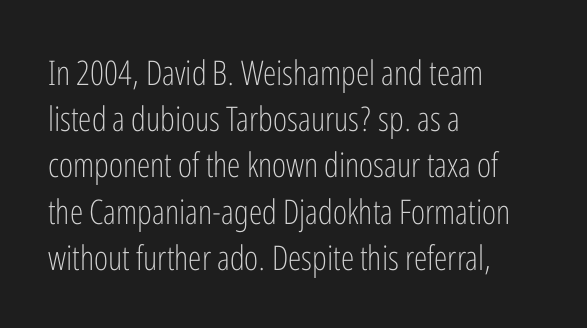
Unlike a traditional serif, this face leaves its strokes unadorned. The rendering keeps characters at their native spacing. A student would call this left alignment; a typographer would say flush left, rag right. Summary of vertical rhythm: regular, with standard interline spacing. The letters advance in unequal steps, a hallmark of proportional type. The cut favours lightness, reaching ordinary text weight at its darkest.
